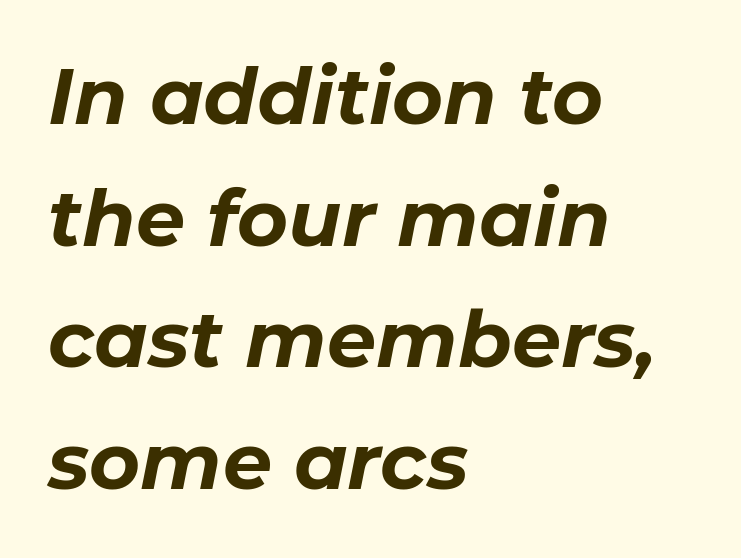
Reading down the block, your eye returns to a fixed left position each line. In terms of letterspacing, this is plain default setting. Looks like regular typesetting: each glyph gets only the width it needs. Successive baselines arrive at the customary interval. The space directly below the letters is spotless.
